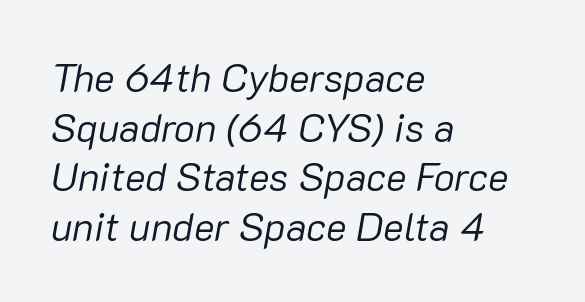
The image shows 39 px regular-weight type, italic (leaning right); set left-aligned, normal line spacing (1.27x), normal letter spacing, not underlined; low stroke contrast and a medium x-height.
